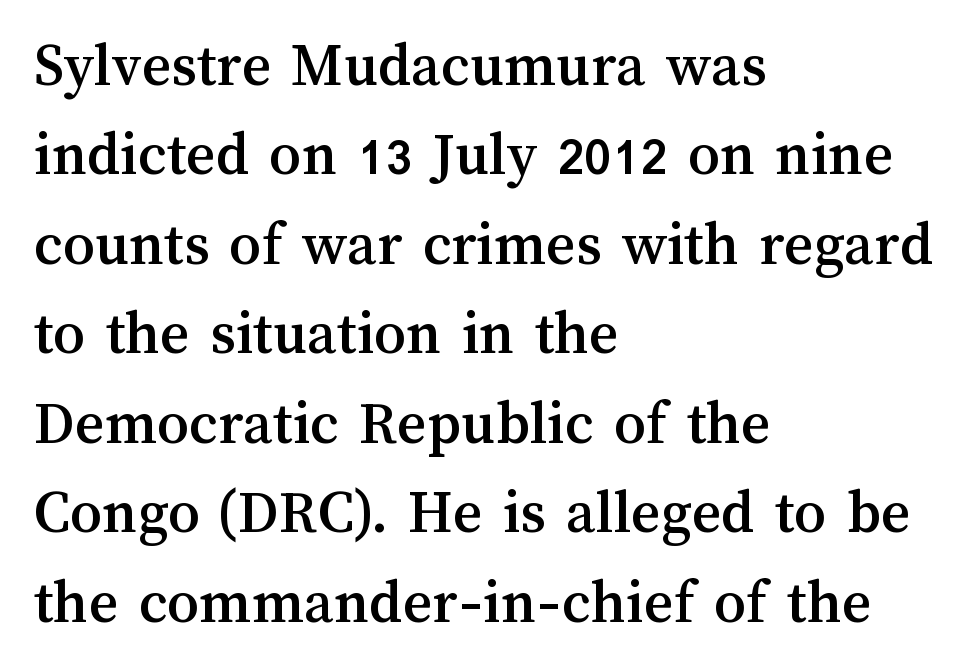
The image shows 63 px text type, upright; set left-aligned, normal line spacing (1.42x), normal letter spacing, not underlined; medium stroke contrast and a medium x-height.
